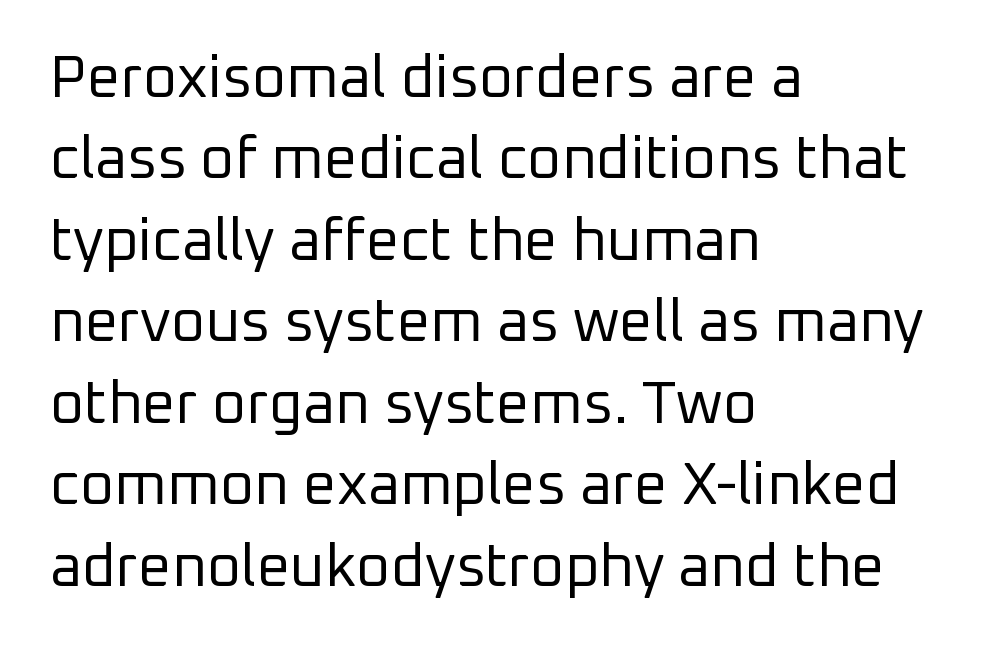
{"serif": "no", "italic": "no", "bold": "no", "weight": "regular", "width": "normal", "stroke_contrast": "low", "x_height": "medium", "monospaced": "no", "underline": "no", "align": "left", "line_spacing": "normal", "line_spacing_ratio": 1.38, "letter_spacing": "normal", "letter_spacing_em": 0.0, "glyph_px": 59}
